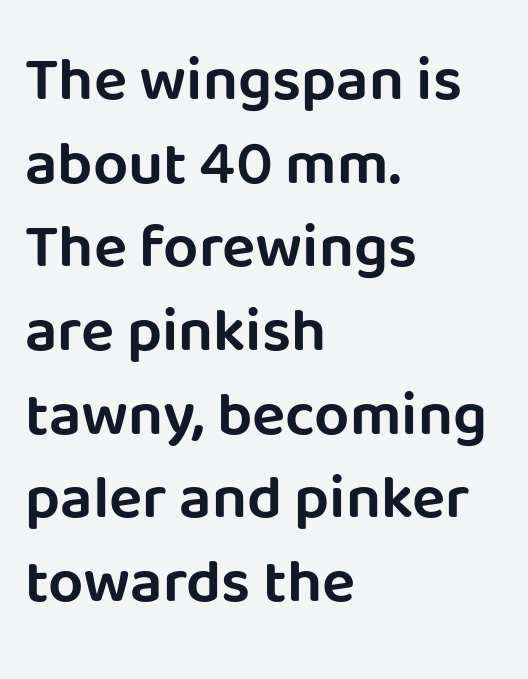
The image shows 62 px sans-serif type, upright; set left-aligned, normal line spacing (1.35x), normal letter spacing, not underlined; low stroke contrast and a large x-height.
